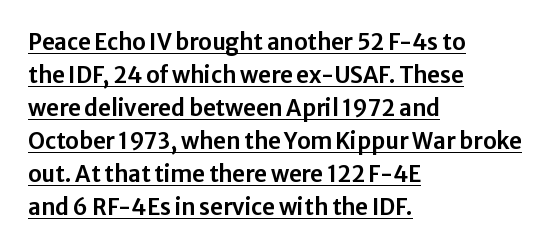
{"italic": "no", "underline": "yes", "align": "left", "line_spacing": "normal", "line_spacing_ratio": 1.5, "letter_spacing": "normal", "letter_spacing_em": 0.0, "glyph_px": 22}
